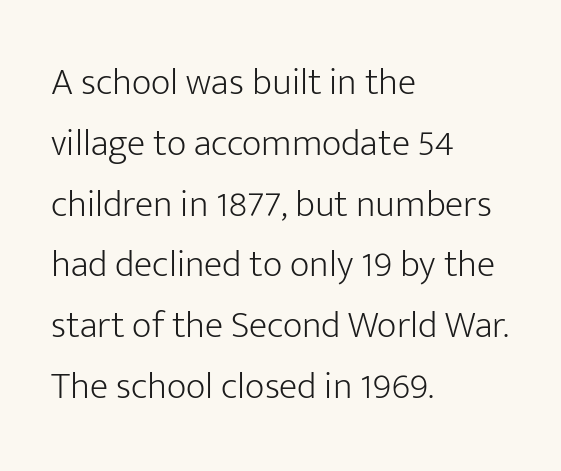
The image shows 38 px light sans-serif type, upright; set left-aligned, normal line spacing (1.6x), normal letter spacing, not underlined; low stroke contrast and a medium x-height.
